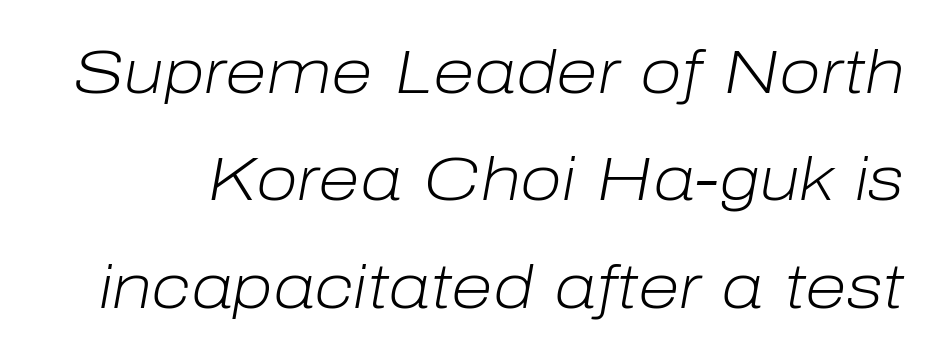
The image shows 61 px light type, italic (leaning right); set line spacing 1.76x, normal letter spacing, not underlined; low stroke contrast and a medium x-height.
